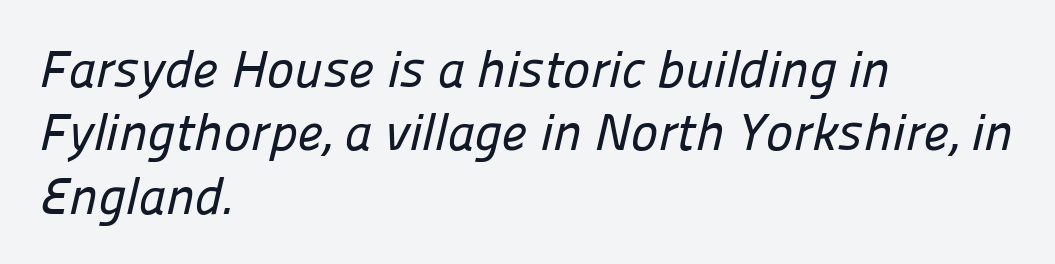
The image shows 52 px sans-serif type; set left-aligned, line spacing 1.22x, normal letter spacing, not underlined; low stroke contrast and a medium x-height.
